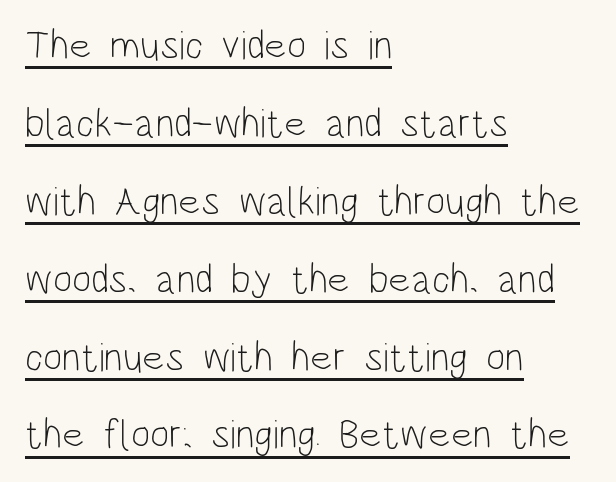
Q: Is the text bold? A: No.
Q: Is the text italic (slanted)? A: No, it is upright.
Q: Is the typeface a serif or a sans-serif typeface? A: Sans-serif.
Q: Is the text underlined? A: Yes.
Q: How is the paragraph aligned? A: Left-aligned.
Q: Is the spacing between letters normal or unusually wide? A: Normal.
Q: Is the spacing between lines tight, normal or loose? A: Loose.
Q: Width (condensed, normal, or wide)? A: Condensed.
Q: Stroke contrast? A: Low.
Q: x-height? A: Large.
Q: Monospaced? A: No.
